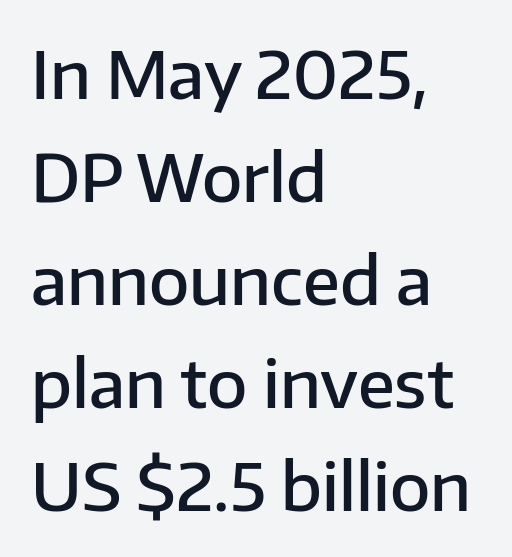
Q: Is the text bold? A: Semi-bold.
Q: Is the text italic (slanted)? A: No, it is upright.
Q: Is the typeface a serif or a sans-serif typeface? A: Sans-serif.
Q: Is the text underlined? A: No.
Q: How is the paragraph aligned? A: Left-aligned.
Q: Is the spacing between letters normal or unusually wide? A: Normal.
Q: Is the spacing between lines tight, normal or loose? A: Normal.
Q: Width (condensed, normal, or wide)? A: Normal.
Q: Stroke contrast? A: Low.
Q: x-height? A: Medium.
Q: Monospaced? A: No.
